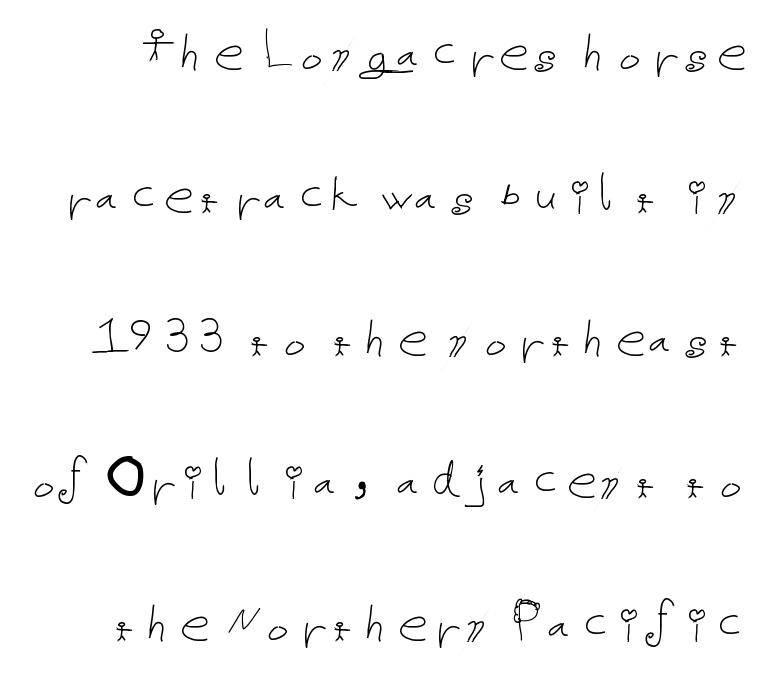
The image shows 60 px thin type, upright; set loose line spacing (2.38x), normal letter spacing, not underlined; low stroke contrast and a medium x-height.
